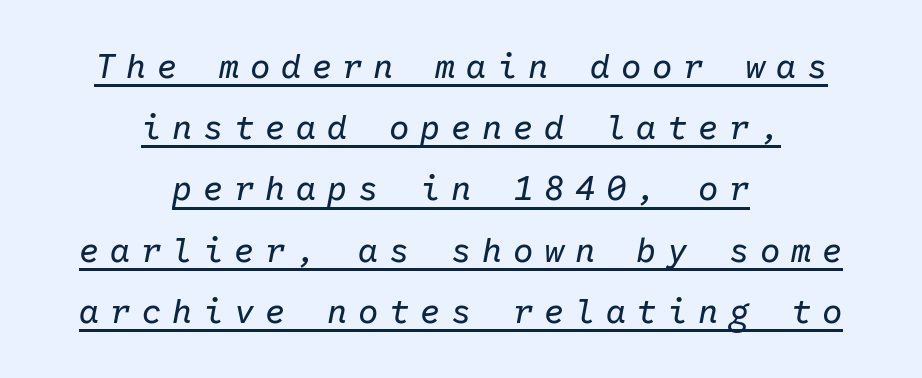
This sample is center-justified, so both line endings float freely. Heft: none added — not bold. Every character here occupies the same horizontal width, giving the sample a typewriter-like rhythm. You can tell it's italic because the verticals aren't actually vertical. Glyph-to-glyph distance is far greater than everyday printed text.
